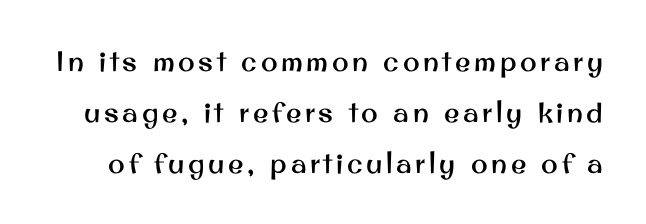
The image shows 28 px sans-serif type, upright; set line spacing 1.82x, not underlined; medium stroke contrast and a small x-height.
